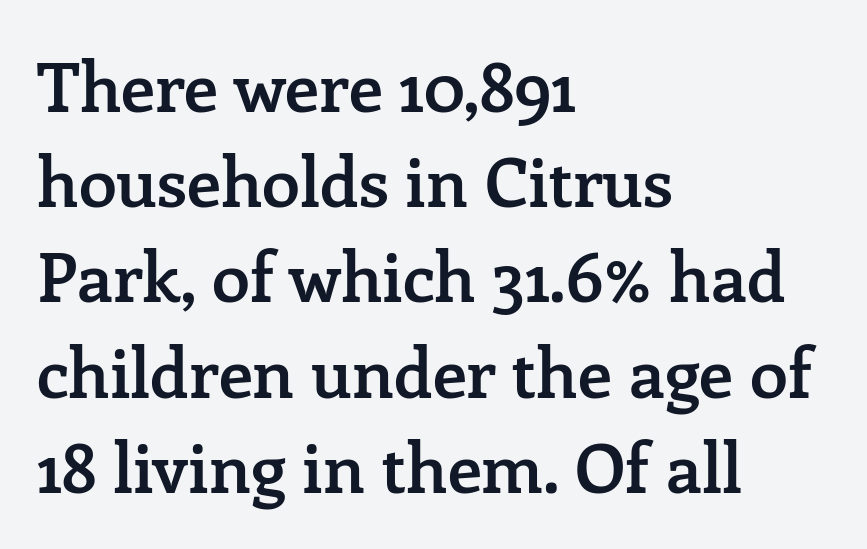
The image shows 69 px semibold serif type, upright; set left-aligned, normal line spacing (1.38x), normal letter spacing, not underlined; low stroke contrast and a medium x-height.
